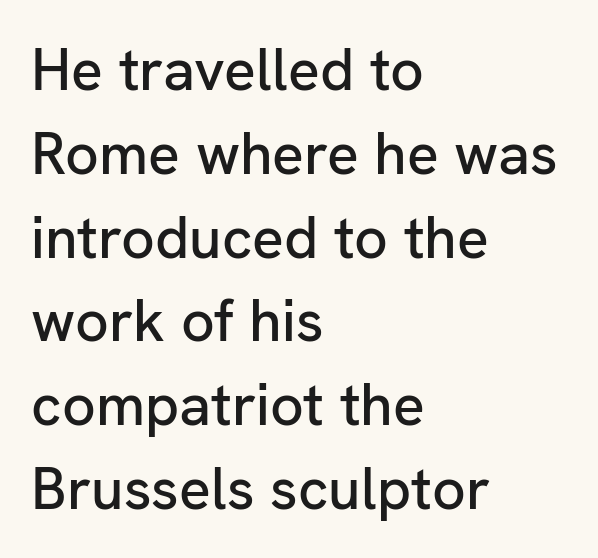
{"serif": "no", "italic": "no", "width": "normal", "stroke_contrast": "low", "x_height": "medium", "monospaced": "no", "underline": "no", "align": "left", "line_spacing": "normal", "line_spacing_ratio": 1.42, "letter_spacing": "normal", "letter_spacing_em": 0.0, "glyph_px": 59}
